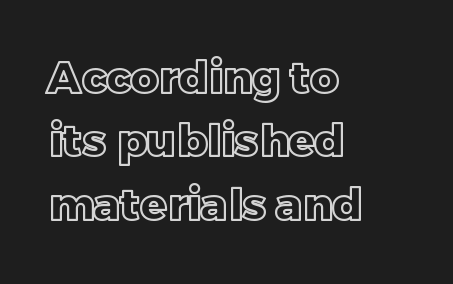
{"italic": "no", "width": "normal", "x_height": "large", "monospaced": "no", "underline": "no", "align": "left", "line_spacing": "normal", "line_spacing_ratio": 1.44, "letter_spacing": "normal", "letter_spacing_em": 0.0, "glyph_px": 44}
